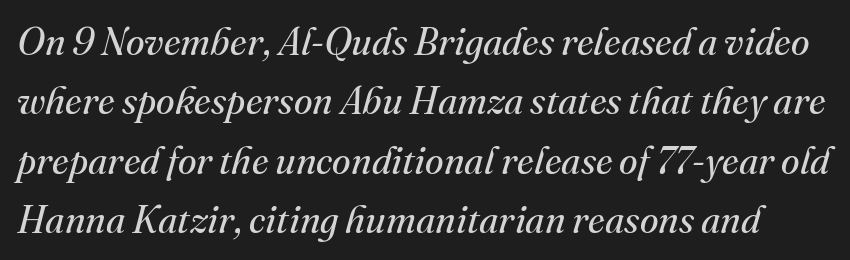
{"serif": "yes", "italic": "yes", "lean": "right", "slant_degrees": 16, "bold": "no", "weight": "regular", "width": "normal", "stroke_contrast": "medium", "x_height": "small", "monospaced": "no", "underline": "no", "line_spacing": "normal", "line_spacing_ratio": 1.56, "letter_spacing": "normal", "letter_spacing_em": 0.0, "glyph_px": 38}
